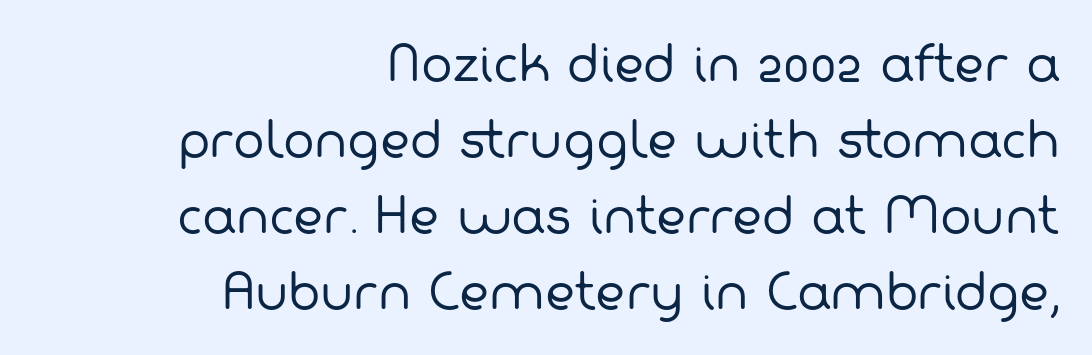
Q: Is the text bold? A: No.
Q: Is the typeface a serif or a sans-serif typeface? A: Sans-serif.
Q: Is the text underlined? A: No.
Q: How is the paragraph aligned? A: Right-aligned.
Q: Is the spacing between letters normal or unusually wide? A: Normal.
Q: Is the spacing between lines tight, normal or loose? A: Normal.
Q: Width (condensed, normal, or wide)? A: Normal.
Q: Stroke contrast? A: Low.
Q: x-height? A: Medium.
Q: Monospaced? A: No.
